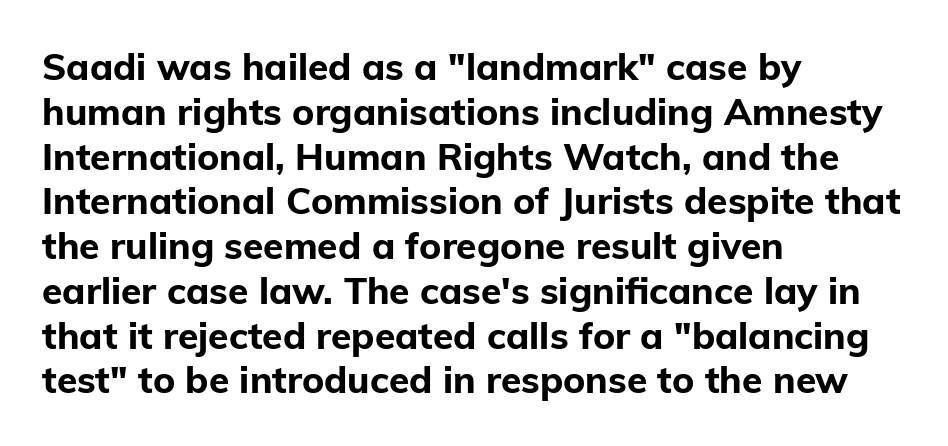
The image shows 37 px bold sans-serif type, upright; set left-aligned, line spacing 1.21x, normal letter spacing, not underlined; low stroke contrast and a medium x-height.
